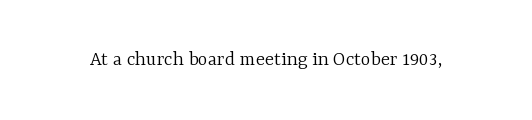
{"italic": "no", "bold": "no", "underline": "no", "letter_spacing": "normal", "letter_spacing_em": 0.0, "glyph_px": 21}
